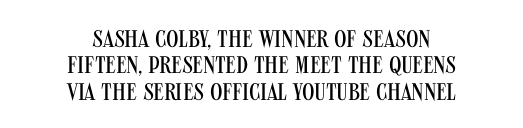
{"italic": "no", "bold": "no", "underline": "no", "align": "center", "line_spacing": "tight", "line_spacing_ratio": 1.1, "letter_spacing": "normal", "letter_spacing_em": 0.0, "glyph_px": 24}
